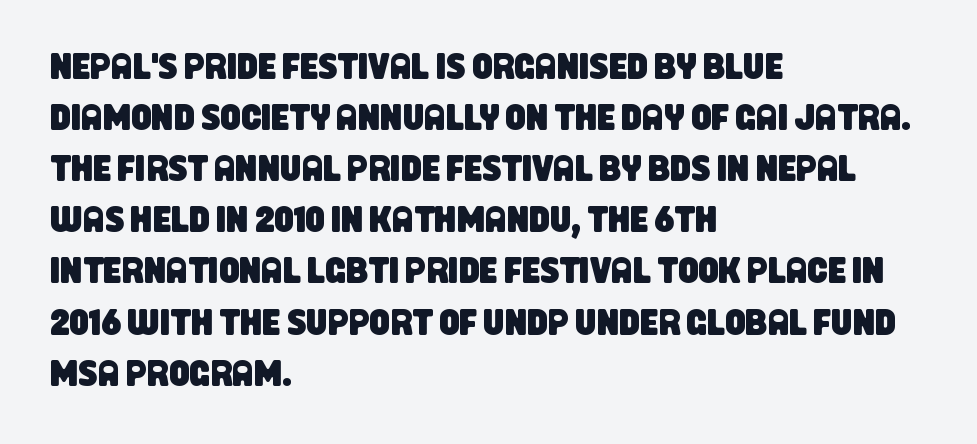
{"serif": "no", "width": "condensed", "stroke_contrast": "low", "x_height": "large", "monospaced": "no", "underline": "no", "align": "left", "line_spacing": "normal", "line_spacing_ratio": 1.42, "letter_spacing": "normal", "letter_spacing_em": 0.0, "glyph_px": 36}
